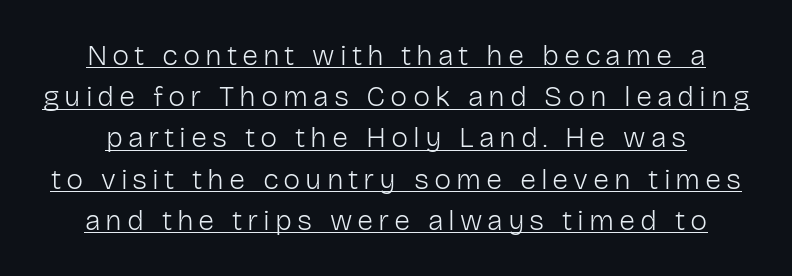
The image shows 29 px light sans-serif type, upright; set normal line spacing (1.42x), underlined; low stroke contrast and a medium x-height.
